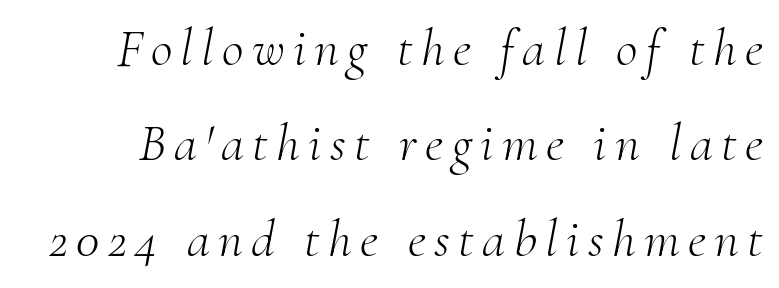
{"serif": "yes", "italic": "yes", "lean": "right", "slant_degrees": 10, "bold": "no", "weight": "light", "width": "normal", "stroke_contrast": "medium", "x_height": "small", "monospaced": "no", "underline": "no", "line_spacing_ratio": 1.8, "glyph_px": 53}
